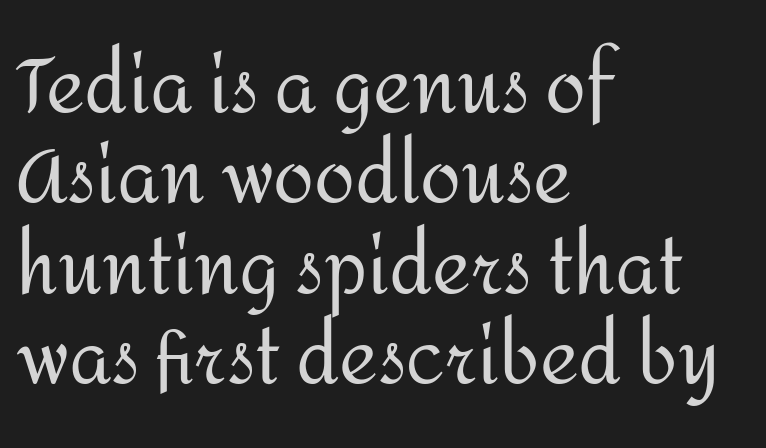
Q: Is the text bold? A: No.
Q: Is the text italic (slanted)? A: No, it is upright.
Q: Is the typeface a serif or a sans-serif typeface? A: Sans-serif.
Q: Is the text underlined? A: No.
Q: How is the paragraph aligned? A: Left-aligned.
Q: Is the spacing between letters normal or unusually wide? A: Normal.
Q: Width (condensed, normal, or wide)? A: Normal.
Q: Stroke contrast? A: Medium.
Q: x-height? A: Medium.
Q: Monospaced? A: No.
